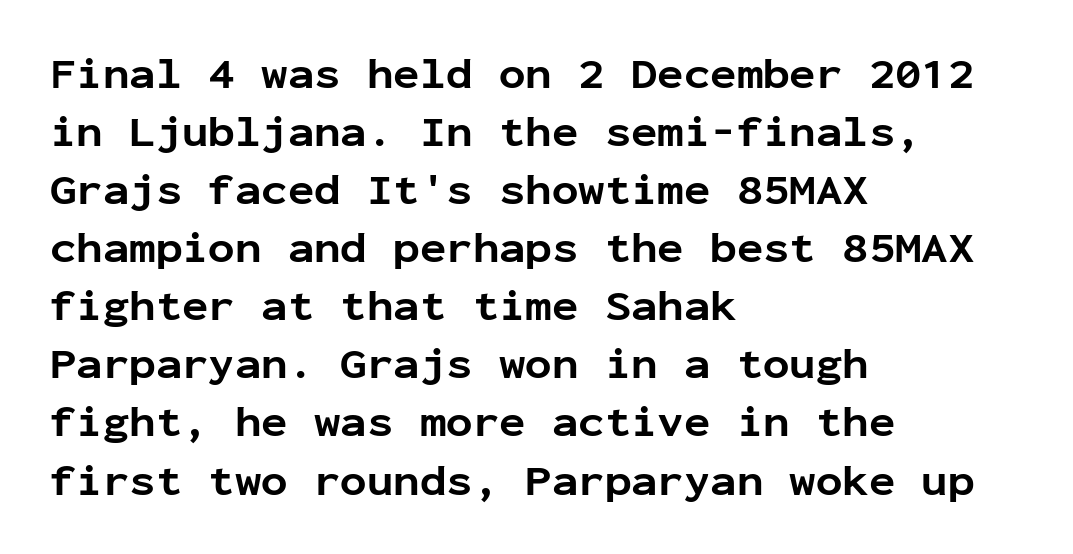
{"serif": "no", "italic": "no", "bold": "yes", "weight": "bold", "width": "normal", "stroke_contrast": "low", "x_height": "medium", "monospaced": "yes", "underline": "no", "align": "left", "line_spacing": "normal", "line_spacing_ratio": 1.32, "letter_spacing": "normal", "letter_spacing_em": 0.0, "glyph_px": 44}
